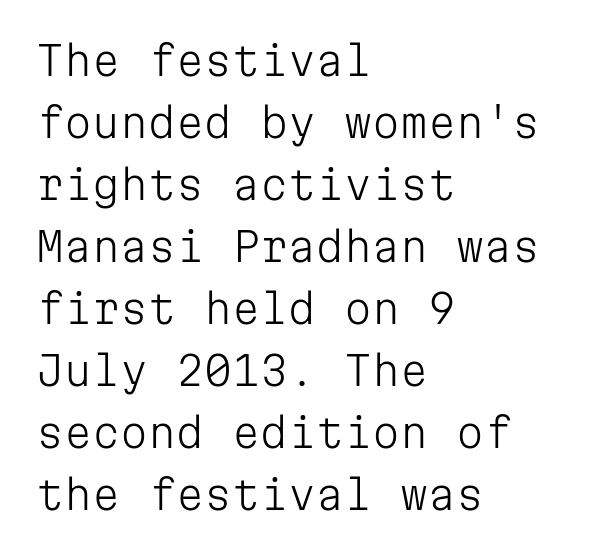
{"serif": "no", "italic": "no", "bold": "no", "weight": "light", "width": "normal", "stroke_contrast": "low", "x_height": "medium", "monospaced": "yes", "underline": "no", "align": "left", "line_spacing": "normal", "line_spacing_ratio": 1.55, "letter_spacing": "normal", "letter_spacing_em": 0.0, "glyph_px": 40}
